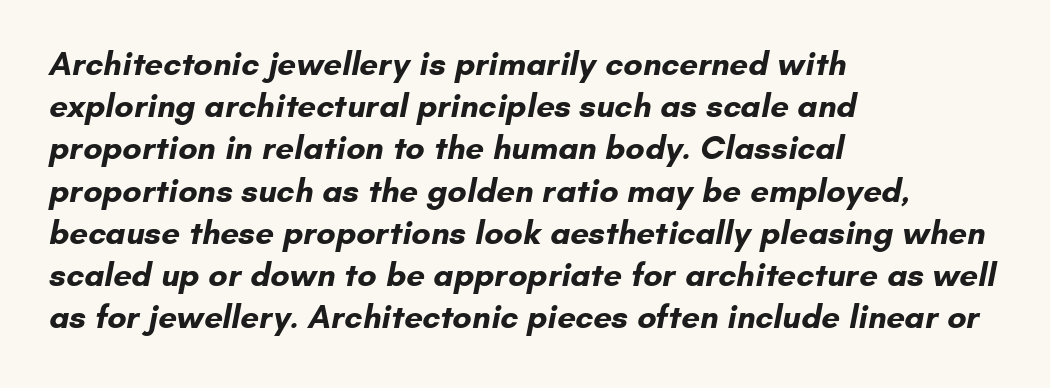
The image shows 33 px bold sans-serif type; set left-aligned, normal line spacing (1.28x), normal letter spacing, not underlined; low stroke contrast and a small x-height.
